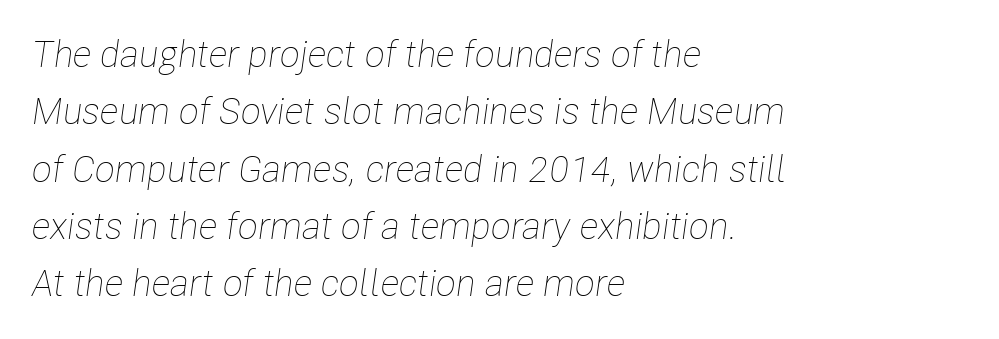
Posture: slanted. Is the block centered? No — it sits flush against the left margin. Does extra space separate the letters? No, they use regular spacing. Reading down the column, the eye jumps a familiar distance to each next line. Descenders hang freely into open space. Heft: none added — not bold.
